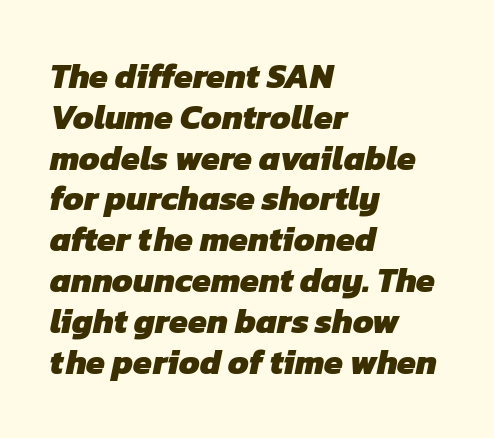
{"serif": "no", "bold": "yes", "weight": "heavy", "width": "normal", "stroke_contrast": "low", "x_height": "medium", "monospaced": "no", "underline": "no", "align": "left", "line_spacing_ratio": 1.2, "letter_spacing": "normal", "letter_spacing_em": 0.0, "glyph_px": 34}
